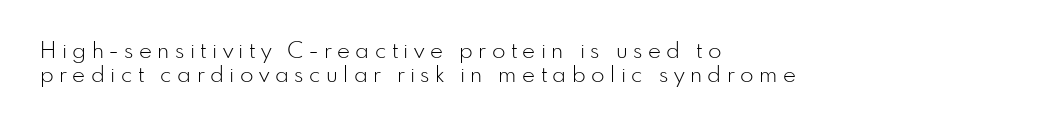
The image shows 22 px text type, upright; set left-aligned, tight line spacing (1.07x), unusually wide letter spacing (+0.25 em), not underlined.
